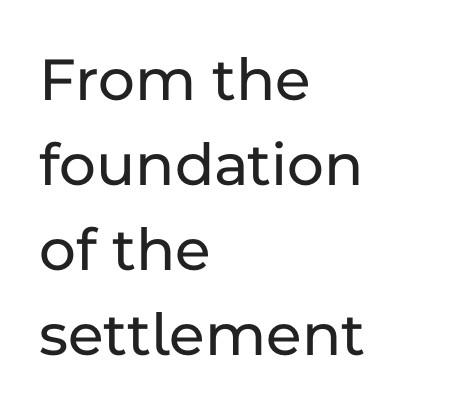
{"serif": "no", "italic": "no", "width": "normal", "stroke_contrast": "low", "x_height": "medium", "monospaced": "no", "underline": "no", "align": "left", "line_spacing": "normal", "line_spacing_ratio": 1.35, "letter_spacing": "normal", "letter_spacing_em": 0.0, "glyph_px": 63}
